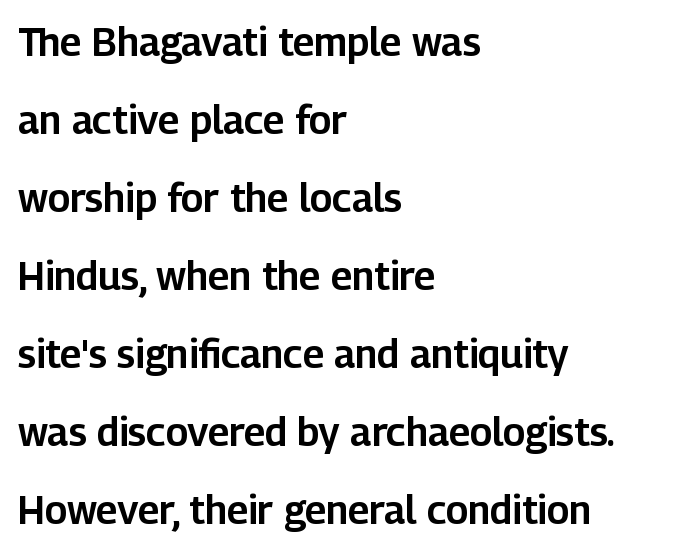
The image shows 39 px sans-serif type, upright; set left-aligned, loose line spacing (2.0x), normal letter spacing, not underlined; low stroke contrast and a medium x-height.
